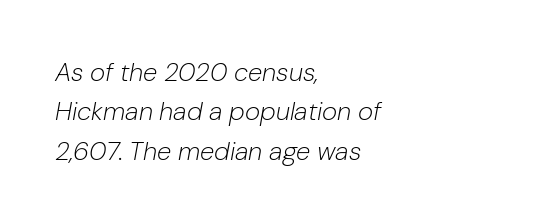
Q: Is the text bold? A: No.
Q: Is the text italic (slanted)? A: Yes, it leans right by about 10 degrees.
Q: Is the text underlined? A: No.
Q: How is the paragraph aligned? A: Left-aligned.
Q: Is the spacing between letters normal or unusually wide? A: Normal.
Q: Is the spacing between lines tight, normal or loose? A: Normal.
